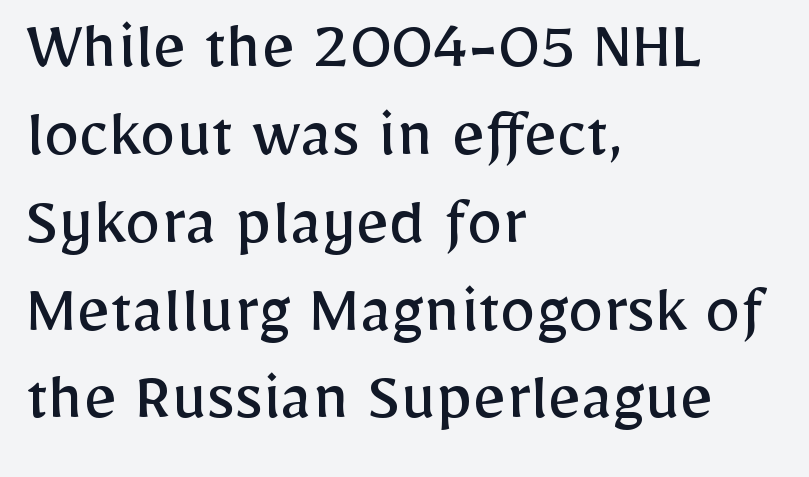
The space beneath each line is pristine and unruled. Nothing sits at the stroke ends, so this counts as sans-serif. Ascenders rise straight up at ninety degrees. This is not heavy type; no bold has been used.
